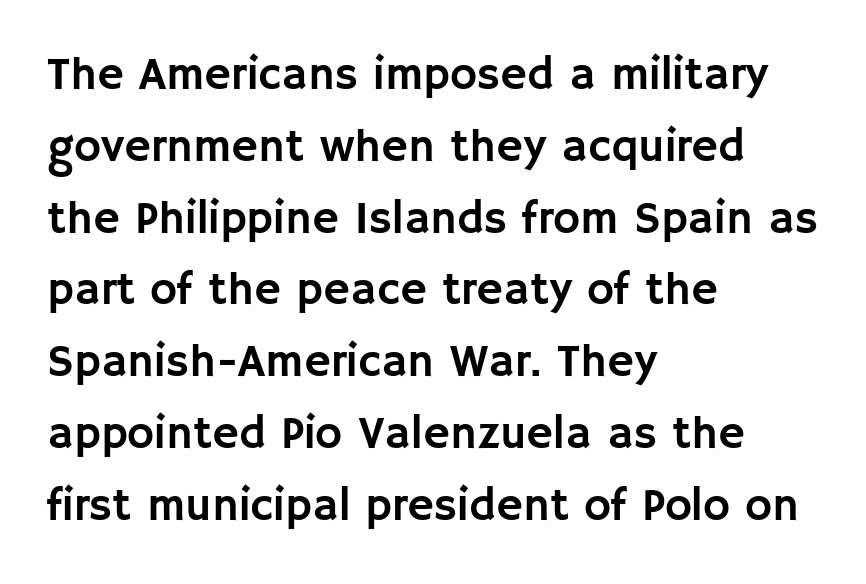
No extra tracking has been applied to these lines. Notice how descenders clear the ascenders below comfortably — that's standard leading. The axis of the letterforms is exactly vertical. The setting favours the left margin, as ordinary paragraphs usually do. These lines are rendered in a variable-pitch font. Nobody drew a line under any word here.
